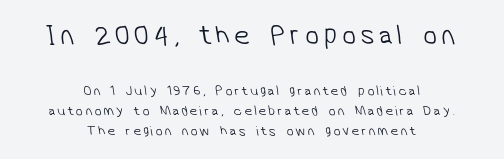
The image shows 28 px light sans-serif type; set centered, normal line spacing (1.42x), not underlined; the first (top) block is 2.0x larger; low stroke contrast and a medium x-height.
